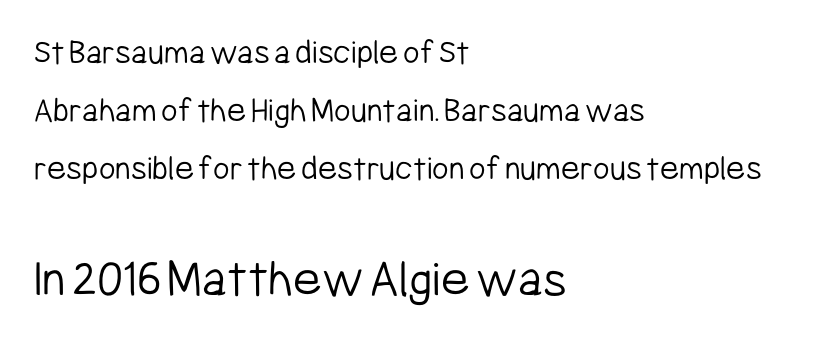
A normal amount of white space separates one row of letters from the next. Is the block centered? No — it sits flush against the left margin. The font is comparable to plain body text, perhaps lighter. In terms of letterspacing, this is plain default setting. If you squint, the bottom block still reads clearly — it's the larger of the two. Serif or sans? Sans — the stroke terminals are bare.
